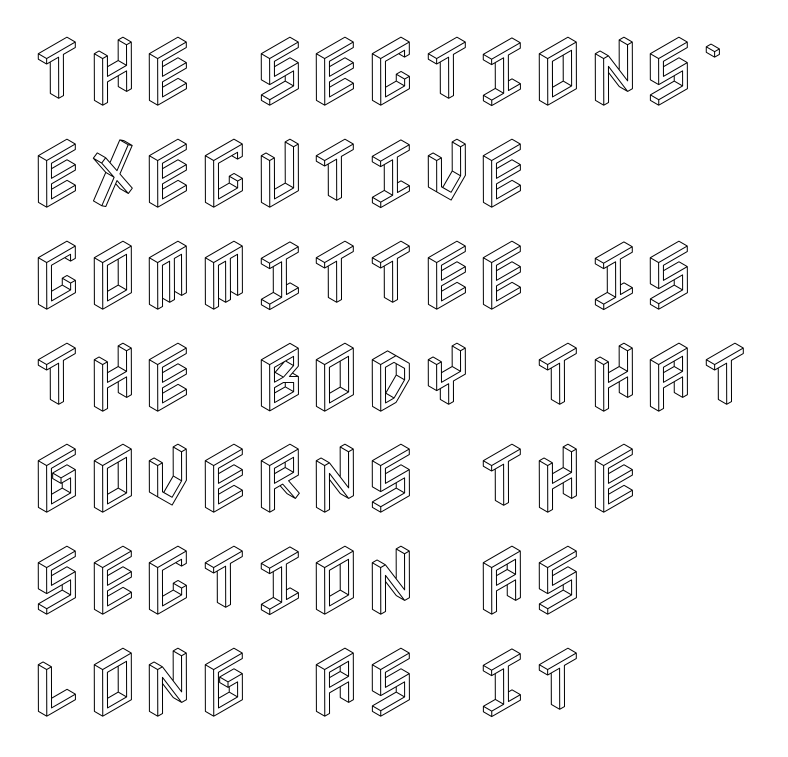
The image shows 76 px condensed type, upright; set left-aligned, normal line spacing (1.34x), normal letter spacing, not underlined; a large x-height.
